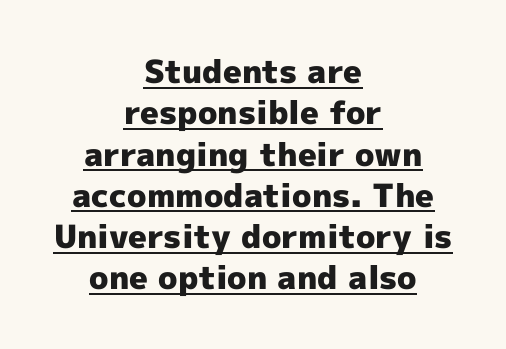
Q: Is the text bold? A: Yes.
Q: Is the text italic (slanted)? A: No, it is upright.
Q: Is the typeface a serif or a sans-serif typeface? A: Sans-serif.
Q: Is the text underlined? A: Yes.
Q: How is the paragraph aligned? A: Centered.
Q: Is the spacing between letters normal or unusually wide? A: Normal.
Q: Is the spacing between lines tight, normal or loose? A: Normal.
Q: Width (condensed, normal, or wide)? A: Normal.
Q: x-height? A: Medium.
Q: Monospaced? A: No.
